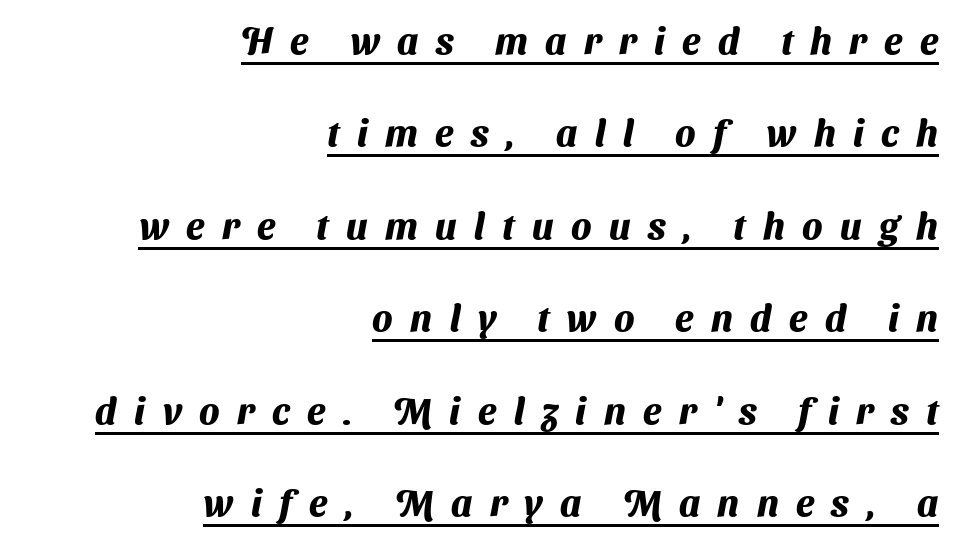
The image shows 37 px heavy sans-serif type; set right-aligned, loose line spacing (2.5x), unusually wide letter spacing (+0.47 em), underlined; medium stroke contrast and a medium x-height.
